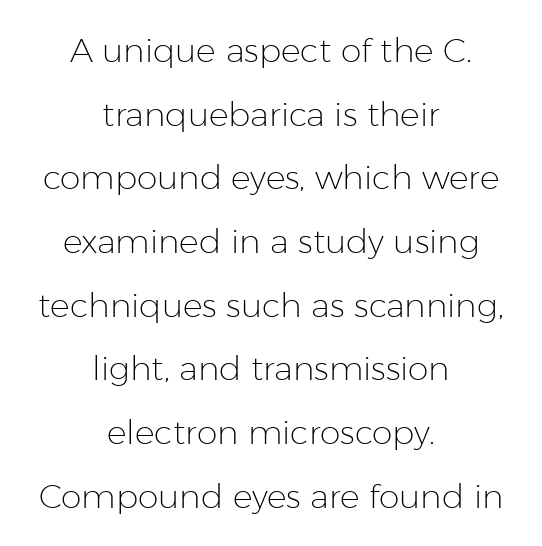
{"serif": "no", "italic": "no", "bold": "no", "weight": "light", "width": "normal", "stroke_contrast": "low", "x_height": "medium", "monospaced": "no", "underline": "no", "align": "center", "line_spacing": "loose", "line_spacing_ratio": 1.93, "letter_spacing": "normal", "letter_spacing_em": 0.0, "glyph_px": 33}
